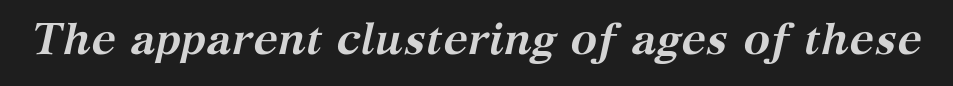
Q: Is the text bold? A: Yes.
Q: Is the text italic (slanted)? A: Yes, it leans right by about 12 degrees.
Q: Is the typeface a serif or a sans-serif typeface? A: Serif.
Q: Is the text underlined? A: No.
Q: Is the spacing between letters normal or unusually wide? A: Normal.
Q: Width (condensed, normal, or wide)? A: Normal.
Q: Stroke contrast? A: Medium.
Q: x-height? A: Medium.
Q: Monospaced? A: No.
